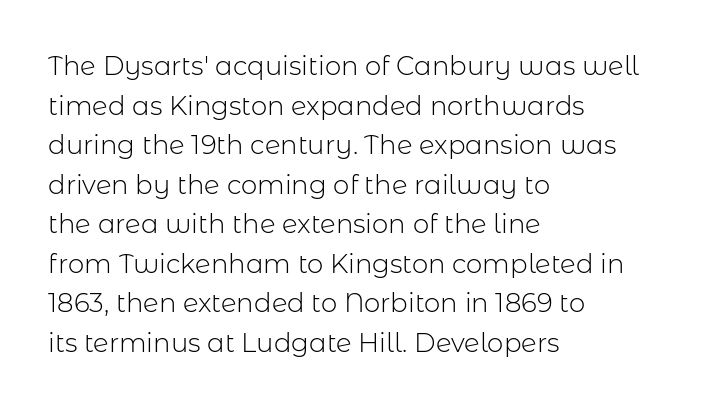
The block of text has a typical density, with ordinary space between rows. The line texture is even and compact thanks to regular tracking. Nothing heavy about these letters — not bold at all. Which margin do the lines hug? The left one — the right edge is uneven.
